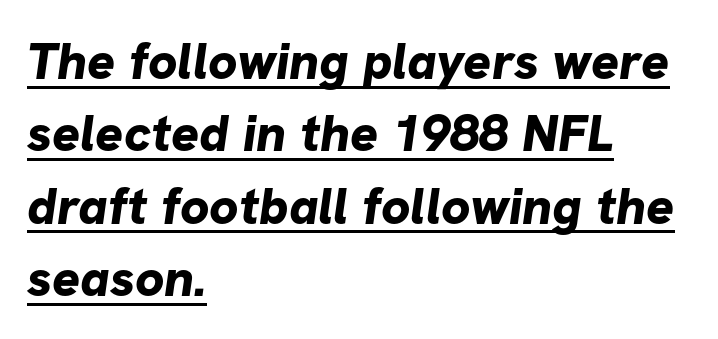
Q: Is the text bold? A: Yes.
Q: Is the typeface a serif or a sans-serif typeface? A: Sans-serif.
Q: Is the text underlined? A: Yes.
Q: How is the paragraph aligned? A: Left-aligned.
Q: Is the spacing between letters normal or unusually wide? A: Normal.
Q: Is the spacing between lines tight, normal or loose? A: Normal.
Q: Width (condensed, normal, or wide)? A: Normal.
Q: Stroke contrast? A: Low.
Q: x-height? A: Medium.
Q: Monospaced? A: No.
